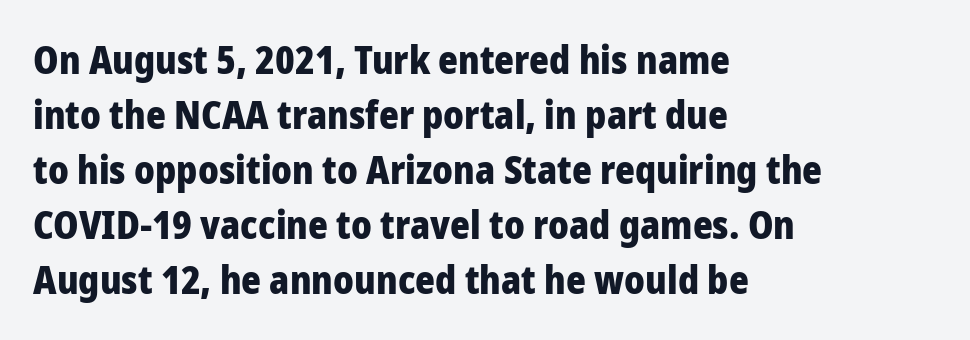
Q: Is the text bold? A: Yes.
Q: Is the text italic (slanted)? A: No, it is upright.
Q: Is the typeface a serif or a sans-serif typeface? A: Sans-serif.
Q: Is the text underlined? A: No.
Q: How is the paragraph aligned? A: Left-aligned.
Q: Is the spacing between letters normal or unusually wide? A: Normal.
Q: Is the spacing between lines tight, normal or loose? A: Normal.
Q: Width (condensed, normal, or wide)? A: Normal.
Q: Stroke contrast? A: Low.
Q: x-height? A: Medium.
Q: Monospaced? A: No.
